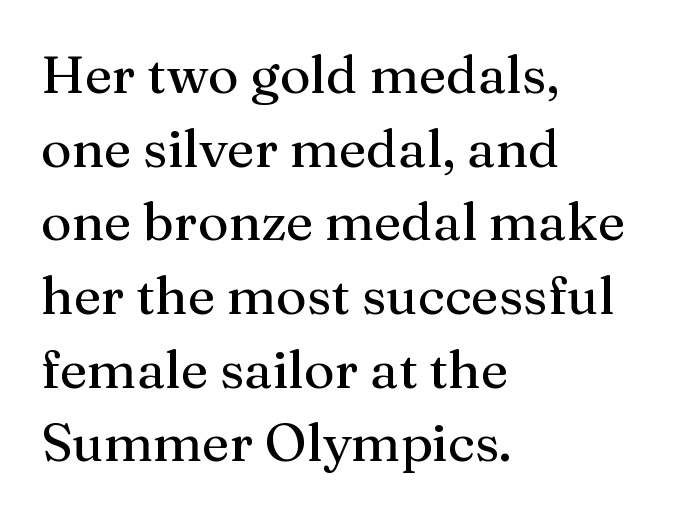
Q: Is the text bold? A: No.
Q: Is the text italic (slanted)? A: No, it is upright.
Q: Is the typeface a serif or a sans-serif typeface? A: Serif.
Q: Is the text underlined? A: No.
Q: How is the paragraph aligned? A: Left-aligned.
Q: Is the spacing between letters normal or unusually wide? A: Normal.
Q: Is the spacing between lines tight, normal or loose? A: Normal.
Q: Width (condensed, normal, or wide)? A: Normal.
Q: Stroke contrast? A: Medium.
Q: x-height? A: Medium.
Q: Monospaced? A: No.
